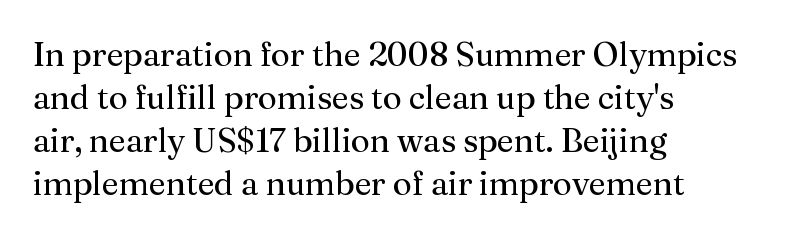
{"serif": "yes", "italic": "no", "bold": "no", "weight": "regular", "width": "normal", "stroke_contrast": "medium", "x_height": "medium", "monospaced": "no", "underline": "no", "align": "left", "line_spacing": "normal", "line_spacing_ratio": 1.3, "letter_spacing": "normal", "letter_spacing_em": 0.0, "glyph_px": 33}
